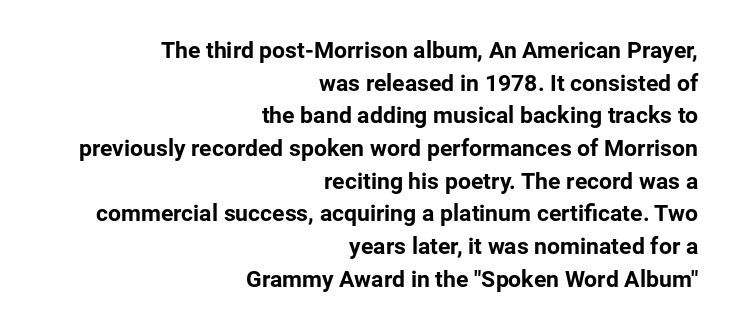
The image shows 23 px bold type, upright; set right-aligned, normal line spacing (1.42x), normal letter spacing, not underlined.
